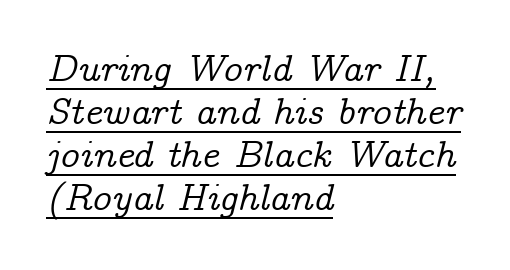
The image shows 38 px serif type, italic (leaning right); set left-aligned, tight line spacing (1.13x), normal letter spacing, underlined; low stroke contrast and a medium x-height.
